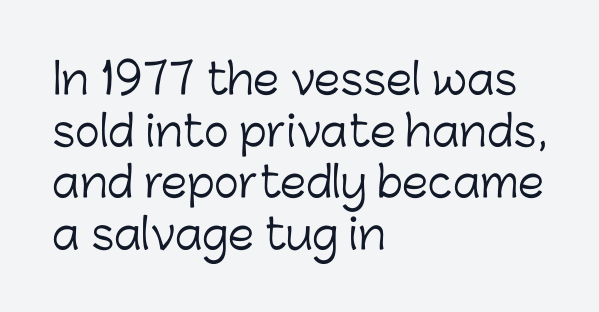
The image shows 42 px light sans-serif type, upright; set left-aligned, line spacing 1.23x, normal letter spacing, not underlined; low stroke contrast and a medium x-height.
